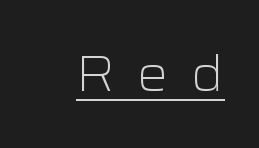
Q: Is the text bold? A: No.
Q: Is the text italic (slanted)? A: No, it is upright.
Q: Is the typeface a serif or a sans-serif typeface? A: Sans-serif.
Q: Is the text underlined? A: Yes.
Q: Is the spacing between letters normal or unusually wide? A: Unusually wide.
Q: Width (condensed, normal, or wide)? A: Wide.
Q: Stroke contrast? A: Low.
Q: x-height? A: Medium.
Q: Monospaced? A: No.
